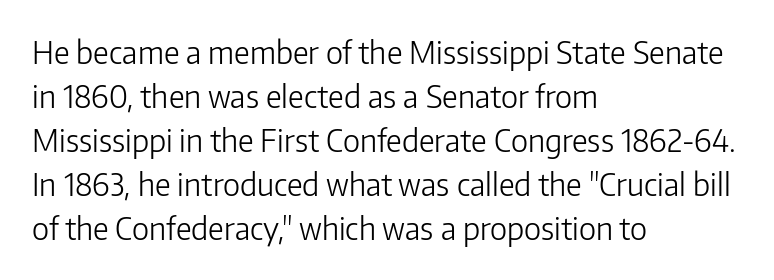
Q: Is the text bold? A: No.
Q: Is the text italic (slanted)? A: No, it is upright.
Q: Is the typeface a serif or a sans-serif typeface? A: Sans-serif.
Q: Is the text underlined? A: No.
Q: How is the paragraph aligned? A: Left-aligned.
Q: Is the spacing between letters normal or unusually wide? A: Normal.
Q: Is the spacing between lines tight, normal or loose? A: Normal.
Q: Width (condensed, normal, or wide)? A: Normal.
Q: Stroke contrast? A: Low.
Q: x-height? A: Medium.
Q: Monospaced? A: No.
